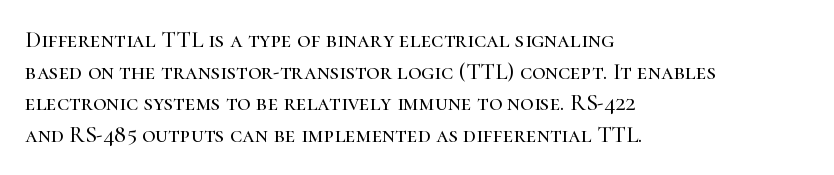
Q: Is the text italic (slanted)? A: No, it is upright.
Q: Is the text underlined? A: No.
Q: How is the paragraph aligned? A: Left-aligned.
Q: Is the spacing between letters normal or unusually wide? A: Normal.
Q: Is the spacing between lines tight, normal or loose? A: Normal.
